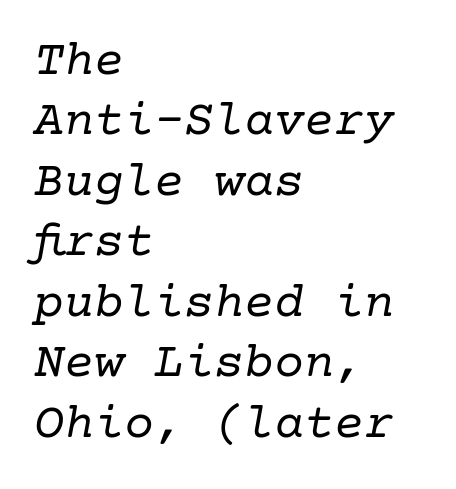
Q: Is the text bold? A: No.
Q: Is the text italic (slanted)? A: Yes, it leans right by about 10 degrees.
Q: Is the typeface a serif or a sans-serif typeface? A: Serif.
Q: Is the text underlined? A: No.
Q: How is the paragraph aligned? A: Left-aligned.
Q: Is the spacing between letters normal or unusually wide? A: Normal.
Q: Width (condensed, normal, or wide)? A: Normal.
Q: Stroke contrast? A: Low.
Q: x-height? A: Medium.
